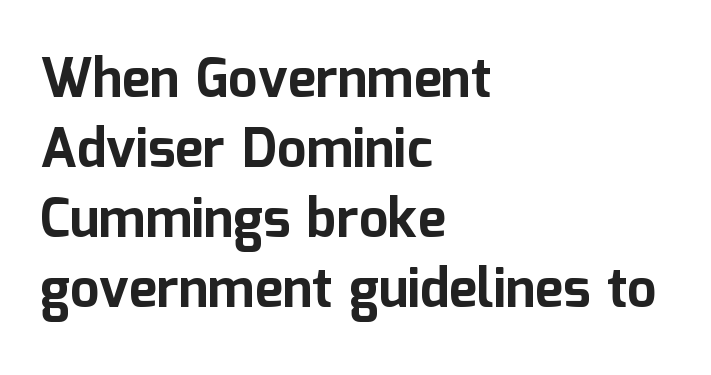
The passage shown is typed in a proportional face where columns would drift. Summary of weight: heavy, a full bold. This is the regular roman posture of the typeface. Type without underlining. The typeface chosen for these lines omits serifs. The rows are spaced the way most documents space them.
